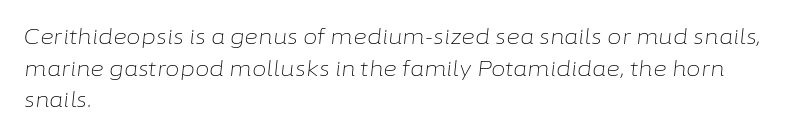
Underline: absent. Leading: standard. A light-to-regular cut is what we see here. Tracking value appears to be zero — textbook default spacing. These lines are set flush left with a ragged right edge.
